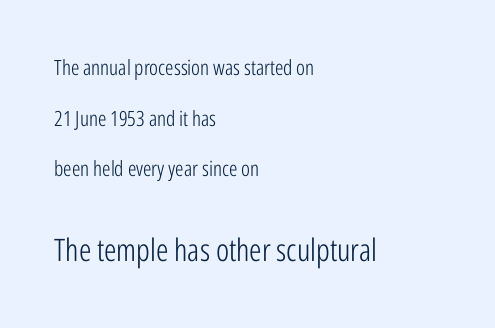
The image shows 31 px light, condensed sans-serif type, upright; set left-aligned, loose line spacing (2.41x), normal letter spacing, not underlined; the second (bottom) block is 1.48x larger; low stroke contrast and a medium x-height.
